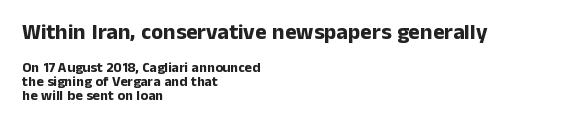
You could call the tracking neutral — neither tight nor loose. One glance says dense: line gaps are narrower than usual. Descenders are the only things crossing below the line. The letters stand upright; this is a roman face. Every letter is thick-stroked: bold, no question.
